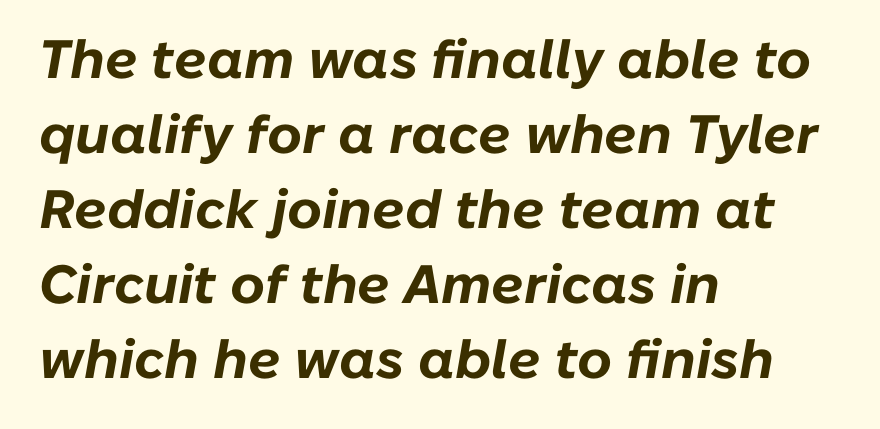
Q: Is the text bold? A: Yes.
Q: Is the text italic (slanted)? A: Yes, it leans right by about 10 degrees.
Q: Is the text underlined? A: No.
Q: How is the paragraph aligned? A: Left-aligned.
Q: Is the spacing between letters normal or unusually wide? A: Normal.
Q: Is the spacing between lines tight, normal or loose? A: Normal.
Q: Width (condensed, normal, or wide)? A: Normal.
Q: Stroke contrast? A: Low.
Q: x-height? A: Medium.
Q: Monospaced? A: No.
